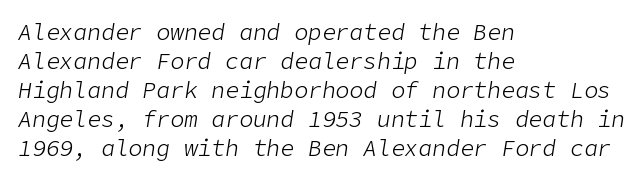
The baseline area is clear. Rendered with sloped, italic letterforms. Casual observation: everything's shoved over to the left. If you measured baseline to baseline, you'd find a middling distance. No extra ink here — the face is not bold. Does extra space separate the letters? No, they use regular spacing.
